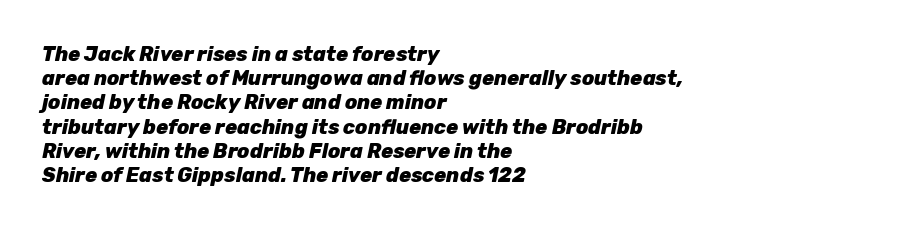
The image shows 20 px bold type, italic (leaning right); set left-aligned, line spacing 1.21x, normal letter spacing, not underlined.
